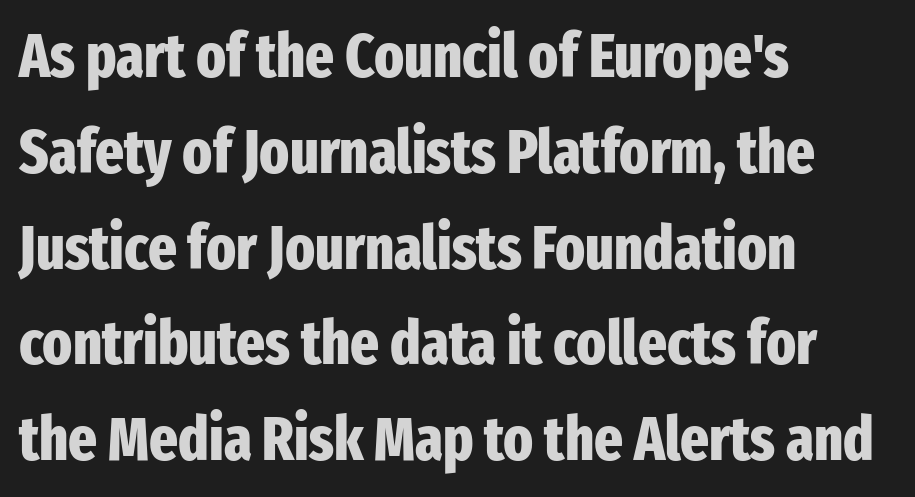
The image shows 61 px heavy, condensed sans-serif type, upright; set left-aligned, normal line spacing (1.57x), normal letter spacing, not underlined; low stroke contrast and a medium x-height.
